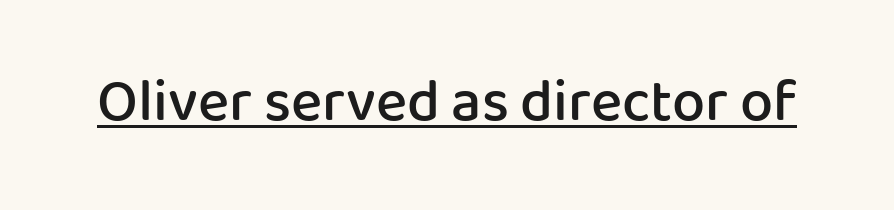
The type family on display is of the sans-serif kind. These characters rest on top of a visible drawn line. In terms of posture, this sample is upright. The font is running at a semibold setting, under full bold. Here the designer chose a conventional face with non-uniform glyph widths.
